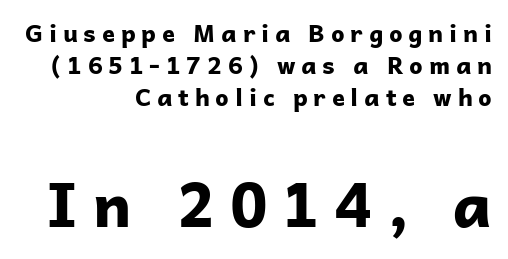
Q: Is the text bold? A: Yes.
Q: Is the text italic (slanted)? A: No, it is upright.
Q: Is the typeface a serif or a sans-serif typeface? A: Sans-serif.
Q: Is the text underlined? A: No.
Q: How is the paragraph aligned? A: Right-aligned.
Q: Is the spacing between letters normal or unusually wide? A: Unusually wide.
Q: Is the spacing between lines tight, normal or loose? A: Normal.
Q: Which block of text is set in a larger size, the first (top) or the second (bottom)? A: The second (bottom) one.
Q: Width (condensed, normal, or wide)? A: Normal.
Q: Stroke contrast? A: Low.
Q: x-height? A: Medium.
Q: Monospaced? A: No.
